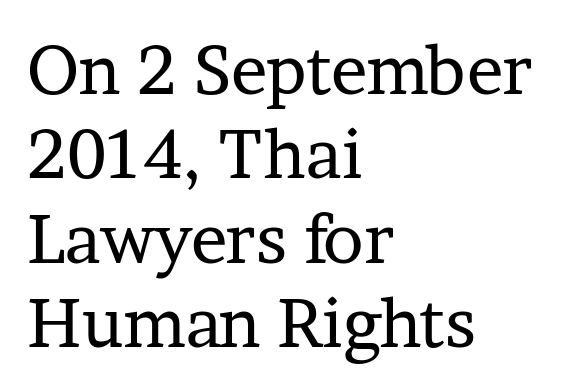
Each letter keeps its own natural width here, so spacing adapts to shape. Default kerning and tracking; the words read as compact shapes. The glyphs in this specimen are seriffed. Nothing heavy about these letters — not bold at all. Underlining? Definitely not there.
